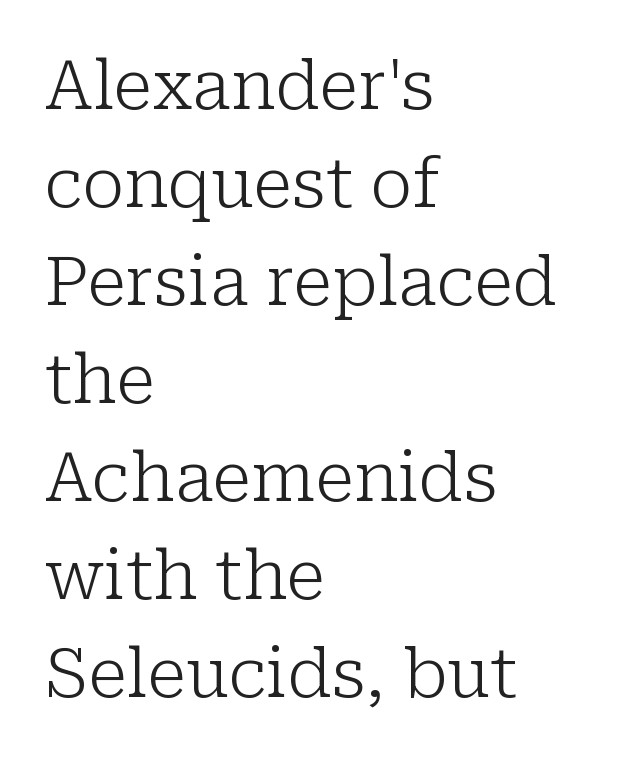
{"serif": "yes", "italic": "no", "bold": "no", "weight": "light", "width": "normal", "stroke_contrast": "low", "x_height": "medium", "monospaced": "no", "underline": "no", "align": "left", "line_spacing": "normal", "line_spacing_ratio": 1.44, "letter_spacing": "normal", "letter_spacing_em": 0.0, "glyph_px": 68}
